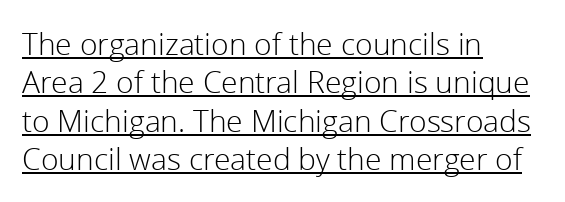
The image shows 30 px light sans-serif type, upright; set left-aligned, normal line spacing (1.28x), normal letter spacing, underlined; a medium x-height.
